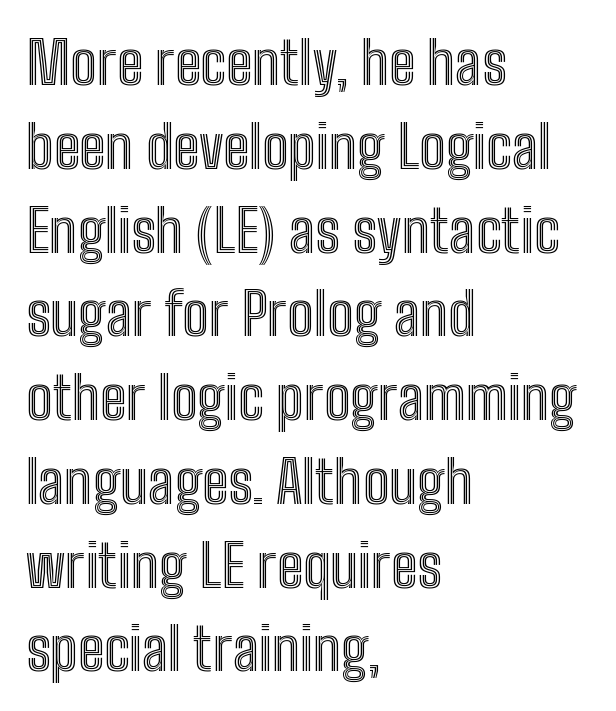
A roman cut, with each character standing at attention. Only glyphs here, with clear space below each row. A typesetter would call this proportional, since set widths differ per character. There is no visible air inserted between adjacent glyphs. Does the leading feel generous? No, just average.
